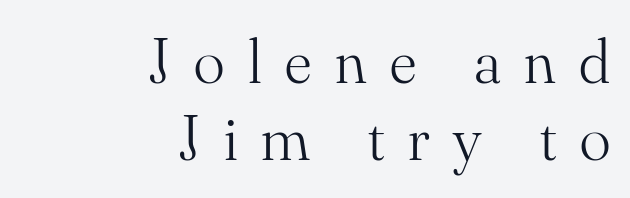
Each row of text sits above clean, open space. Little horizontal feet cap the strokes, marking this as serif type. Layout note: lines flush right. Here the glyphs are tracked loosely, breaking word shapes into spaced letters.
